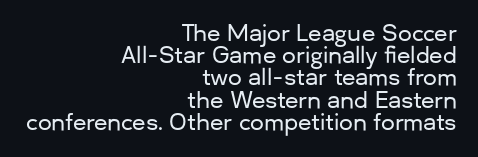
Q: Is the text italic (slanted)? A: No, it is upright.
Q: Is the text underlined? A: No.
Q: How is the paragraph aligned? A: Right-aligned.
Q: Is the spacing between letters normal or unusually wide? A: Normal.
Q: Is the spacing between lines tight, normal or loose? A: Tight.
